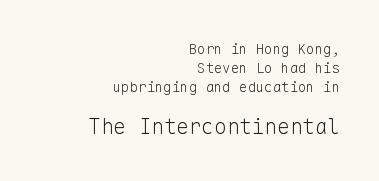
Check the space under the baseline: it is left empty. Caption: face not bold, strokes unweighted. Students, note that the glyphs here touch the page at normal intervals. The letters stand upright; this is a roman face.
